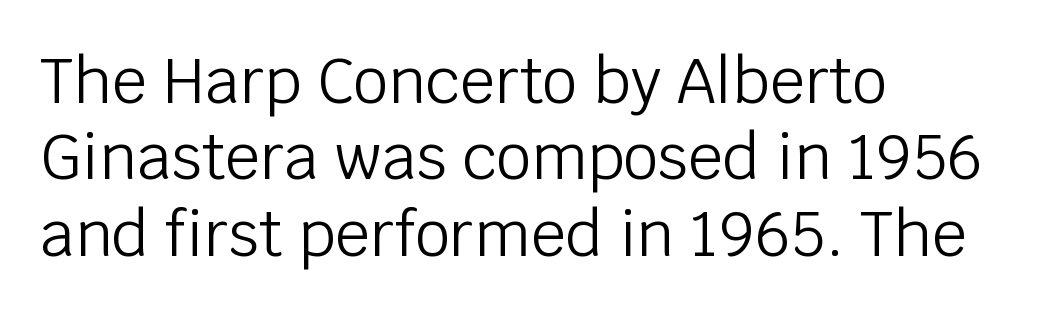
{"serif": "no", "italic": "no", "bold": "no", "weight": "light", "width": "normal", "stroke_contrast": "low", "x_height": "large", "monospaced": "no", "underline": "no", "align": "left", "line_spacing_ratio": 1.23, "letter_spacing": "normal", "letter_spacing_em": 0.0, "glyph_px": 62}
